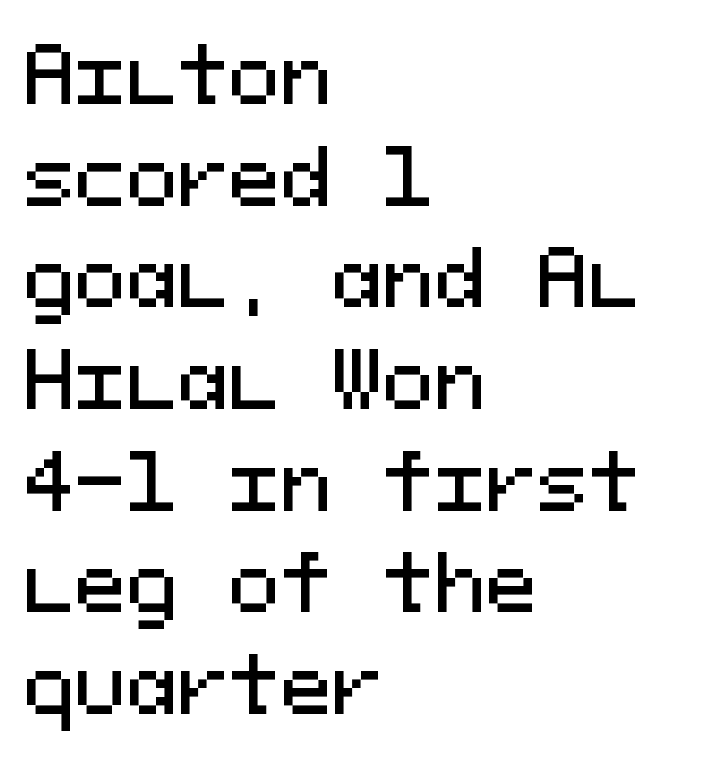
The image shows 77 px sans-serif type, upright, monospaced; set left-aligned, normal line spacing (1.32x), normal letter spacing, not underlined; medium stroke contrast and a medium x-height.
